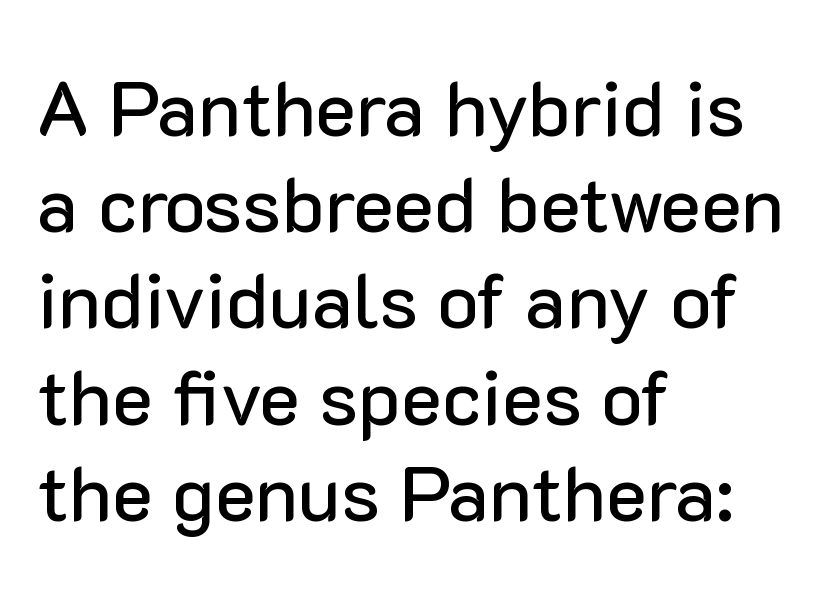
{"serif": "no", "italic": "no", "width": "normal", "stroke_contrast": "low", "x_height": "medium", "monospaced": "no", "underline": "no", "align": "left", "line_spacing": "normal", "line_spacing_ratio": 1.25, "letter_spacing": "normal", "letter_spacing_em": 0.0, "glyph_px": 77}
